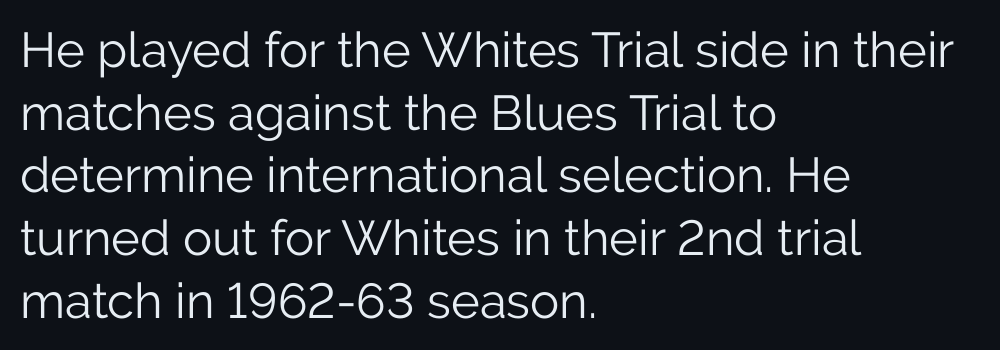
You could not count columns in this text — the font is proportionally spaced. The font's upright variant was chosen for this text. The rendering uses a moderate line-height, typical for paragraphs. Nope, no serifs anywhere on these letters. Horizontal alignment here is leftward, the default for most running prose. Nothing heavy about these letters — not bold at all.
